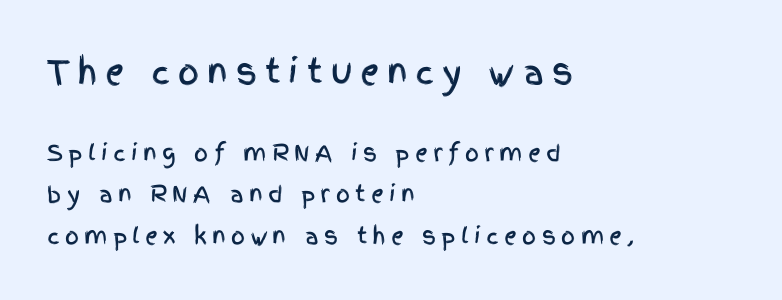
The image shows 33 px condensed sans-serif type, upright; set left-aligned, line spacing 1.89x, unusually wide letter spacing (+0.24 em), not underlined; the first (top) block is 1.5x larger; a large x-height.
